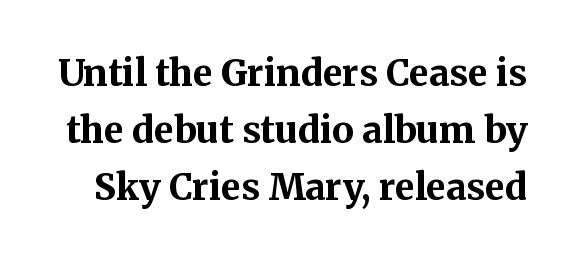
Heavy, bold letterforms. The passage shown has conventional tracking throughout. Is this a fixed-width face? No — the glyphs have proportional, varying widths. Stroke terminals: seriffed. Words float on clear page, feet unadorned. This sample uses an upright cut, with every glyph sitting square on the baseline.
